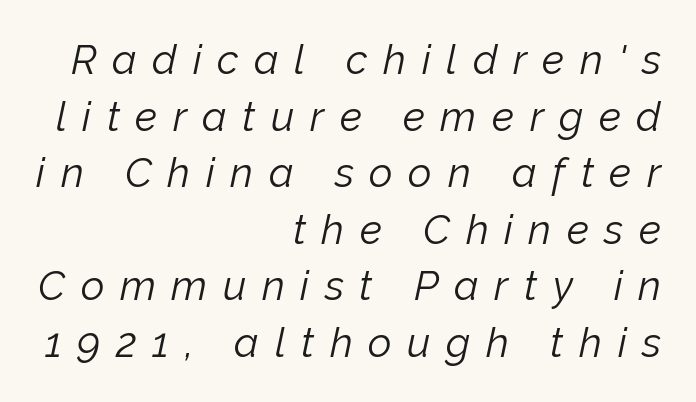
{"italic": "yes", "lean": "right", "slant_degrees": 12, "bold": "no", "weight": "light", "width": "normal", "stroke_contrast": "low", "x_height": "medium", "monospaced": "no", "underline": "no", "align": "right", "line_spacing": "normal", "line_spacing_ratio": 1.38, "letter_spacing": "wide", "letter_spacing_em": 0.38, "glyph_px": 41}
